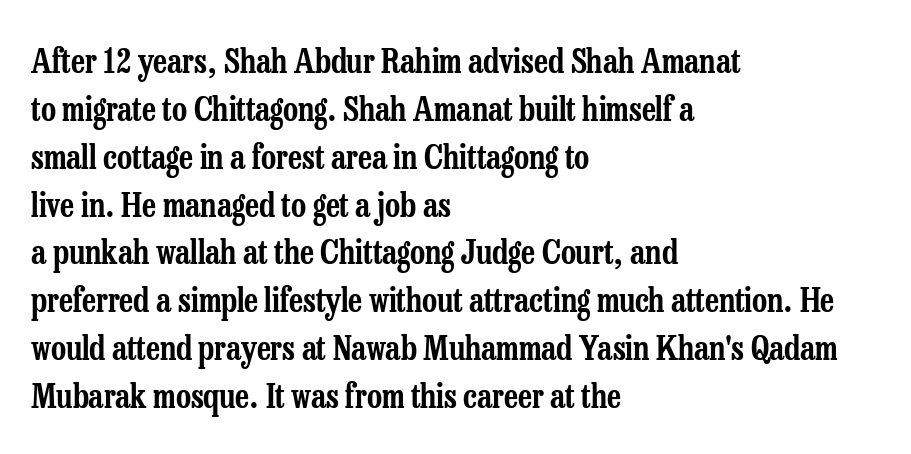
The image shows 33 px condensed serif type, upright; set left-aligned, normal line spacing (1.45x), normal letter spacing, not underlined; low stroke contrast and a medium x-height.
